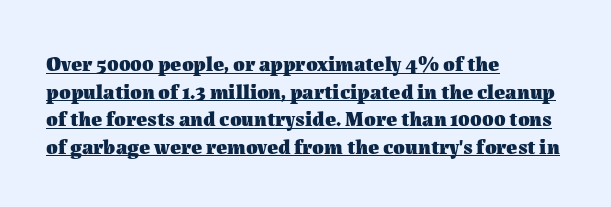
If you drew a line through each stem, it would be perfectly vertical. The specimen includes a rule beneath the text block's lines. Thick stems and heavy bowls — unmistakably bold. Typeset ragged right — the left edge is the straight one. The lines sit at an ordinary, default distance from one another. A typesetter would call this zero additional tracking.
